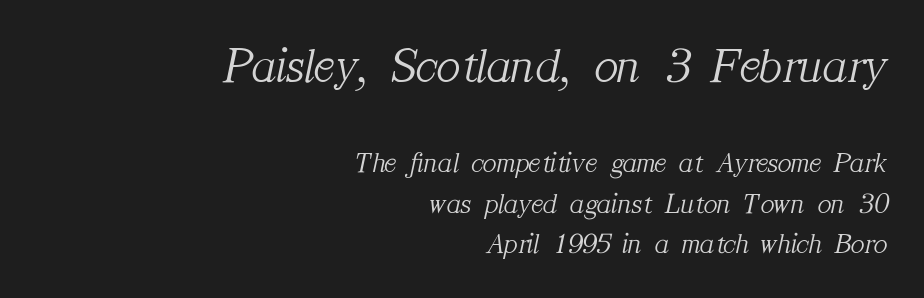
Just letters on the line, the space beneath them empty. These glyphs show unthickened strokes, regular width or finer. This rendering leaves character spacing at its baseline value. The letters in the upper block stand taller than those in the block below. The glyphs look as if they've been sheared to an angle. Each letter's strokes conclude with small projecting serifs.
